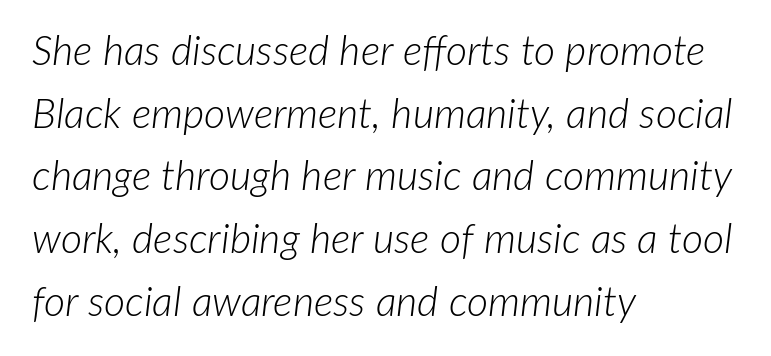
Proportional: the letters do not fall into vertical columns. Has an underline been added? It has not. It's the slanting kind of type. The characters are drawn with everyday or finer stroke widths. The line-height multiplier appears to be the usual default. Which margin do the lines hug? The left one — the right edge is uneven.
